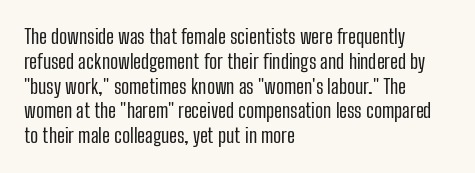
The image shows 20 px text type, upright; set left-aligned, line spacing 1.24x, normal letter spacing, not underlined.
